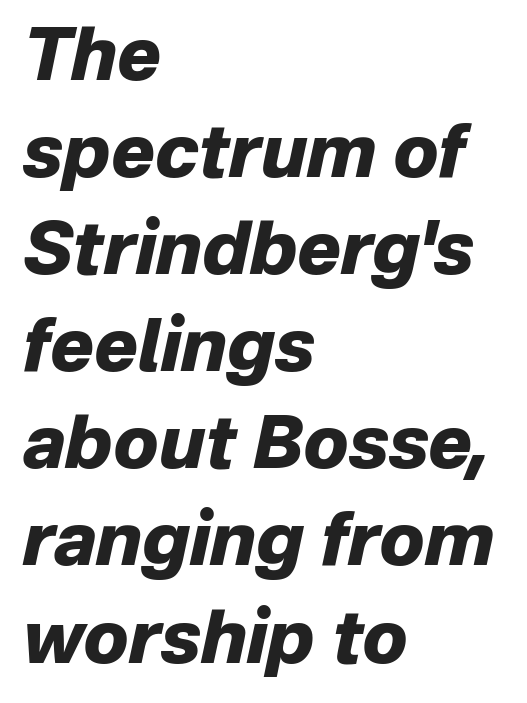
Q: Is the text bold? A: Yes.
Q: Is the text italic (slanted)? A: Yes, it leans right by about 12 degrees.
Q: Is the text underlined? A: No.
Q: How is the paragraph aligned? A: Left-aligned.
Q: Is the spacing between letters normal or unusually wide? A: Normal.
Q: Is the spacing between lines tight, normal or loose? A: Normal.
Q: Width (condensed, normal, or wide)? A: Normal.
Q: Stroke contrast? A: Low.
Q: x-height? A: Medium.
Q: Monospaced? A: No.
